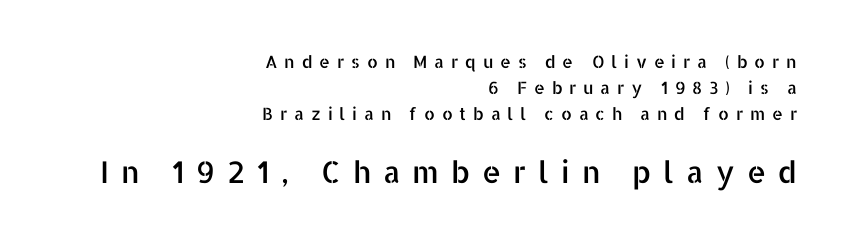
Q: Is the text italic (slanted)? A: No, it is upright.
Q: Is the typeface a serif or a sans-serif typeface? A: Sans-serif.
Q: Is the text underlined? A: No.
Q: How is the paragraph aligned? A: Right-aligned.
Q: Is the spacing between letters normal or unusually wide? A: Unusually wide.
Q: Is the spacing between lines tight, normal or loose? A: Normal.
Q: Which block of text is set in a larger size, the first (top) or the second (bottom)? A: The second (bottom) one.
Q: Width (condensed, normal, or wide)? A: Normal.
Q: Stroke contrast? A: Low.
Q: x-height? A: Medium.
Q: Monospaced? A: No.
